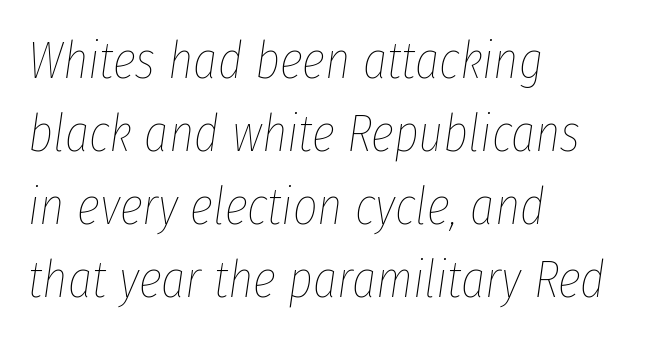
Heft: none added — not bold. Is the type slanted? Yes — the strokes lean at a clear angle. Honestly, the row spacing looks completely unremarkable. Anything drawn beneath the words? Only blank space. Left-aligned paragraph, ragged on the right.
